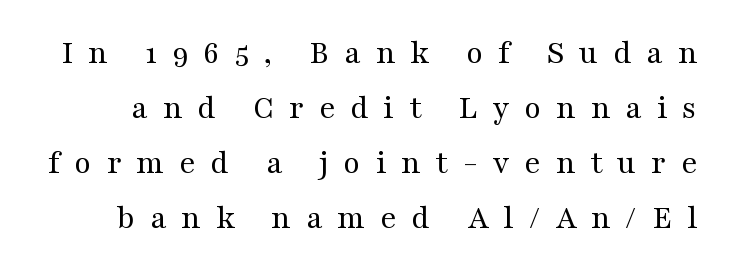
The image shows 34 px regular-weight, wide serif type, upright; set normal line spacing (1.62x), unusually wide letter spacing (+0.44 em), not underlined; medium stroke contrast and a medium x-height.
